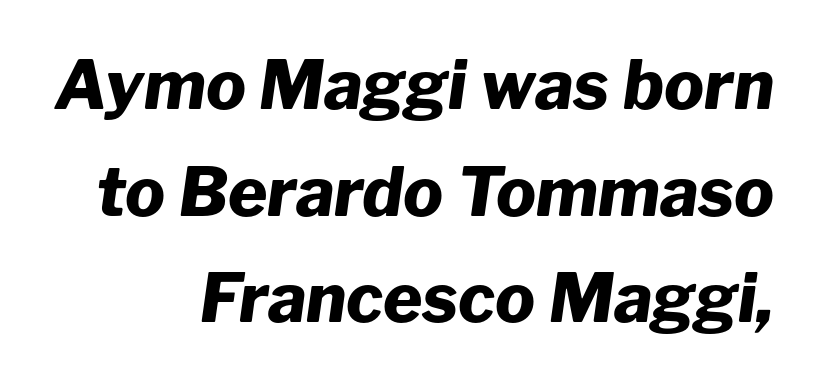
{"italic": "yes", "lean": "right", "slant_degrees": 8, "bold": "yes", "weight": "heavy", "width": "normal", "stroke_contrast": "low", "x_height": "medium", "monospaced": "no", "underline": "no", "align": "right", "line_spacing": "normal", "line_spacing_ratio": 1.59, "letter_spacing": "normal", "letter_spacing_em": 0.0, "glyph_px": 67}
